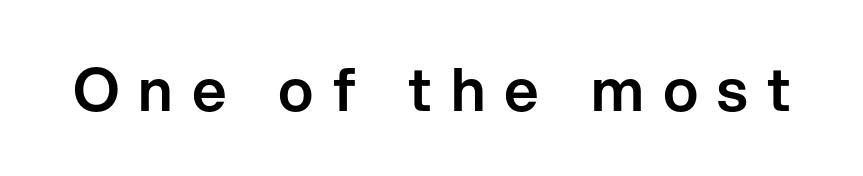
Q: Is the text italic (slanted)? A: No, it is upright.
Q: Is the typeface a serif or a sans-serif typeface? A: Sans-serif.
Q: Is the text underlined? A: No.
Q: Is the spacing between letters normal or unusually wide? A: Unusually wide.
Q: Width (condensed, normal, or wide)? A: Normal.
Q: Stroke contrast? A: Low.
Q: x-height? A: Medium.
Q: Monospaced? A: No.
